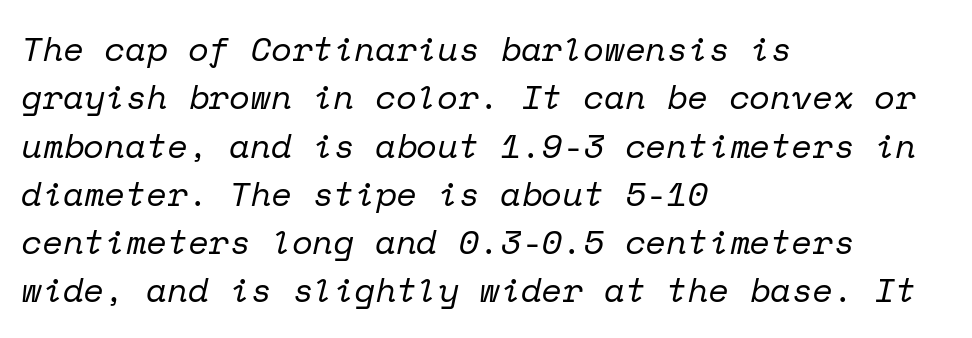
The typesetting does not lean heavy: it is not bold. The horizontal fit of the characters is conventional and even. Decoration check: the copy has no underline. The rag falls on the right side of this text block.
